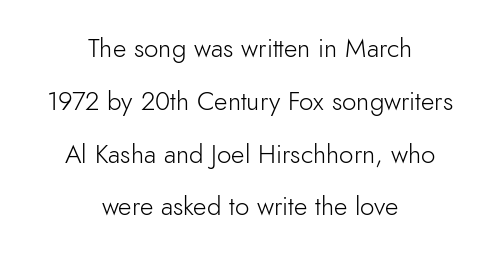
Letters have the restrained weight of plain body copy at most. Is the letter spacing exaggerated? No — it looks like the ordinary default. This is the regular roman posture of the typeface. Lines of text with bare space underneath. Visually the block forms a symmetrical silhouette, jagged on both flanks. If you measured baseline to baseline, you'd find a long distance.
